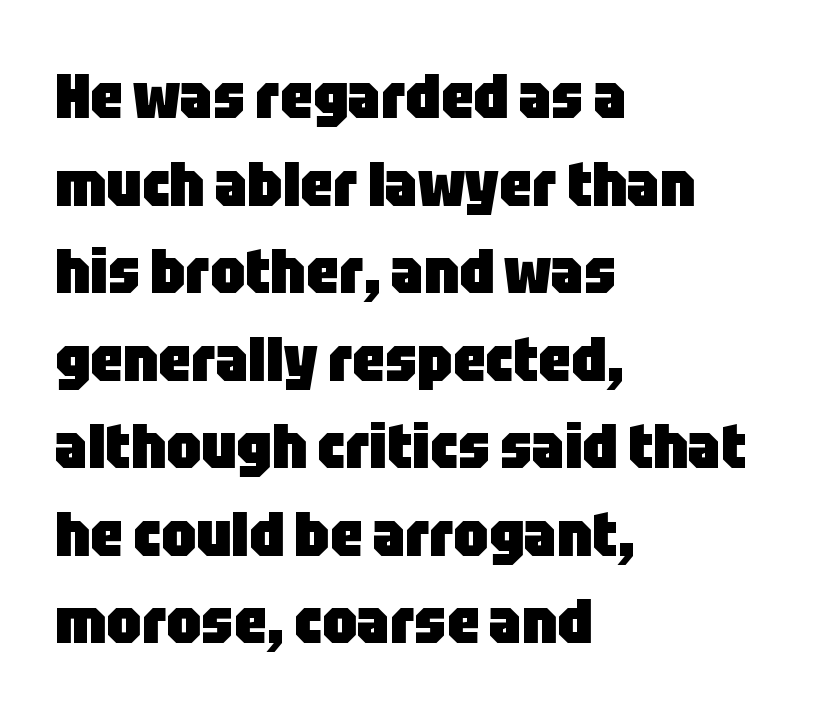
In terms of letterspacing, this is plain default setting. The face used here is a sans, in the tradition of grotesques and geometrics. Typographic density is high because the face is bold. This is roman type, the default non-slanted kind. These lines are set flush left with a ragged right edge. Spacing verdict: proportional, widths tailored to each character.
